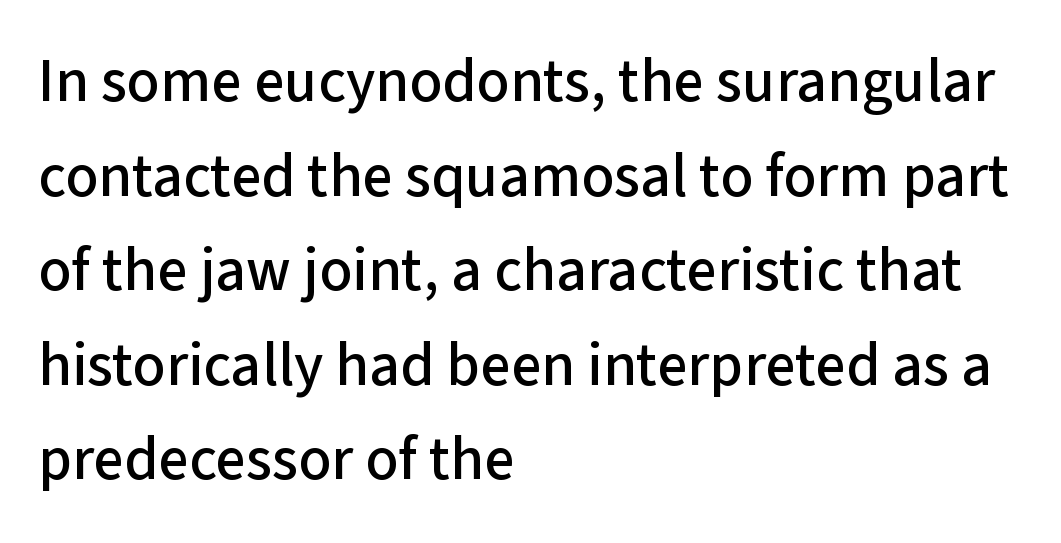
{"serif": "no", "italic": "no", "width": "normal", "stroke_contrast": "low", "x_height": "medium", "monospaced": "no", "underline": "no", "align": "left", "line_spacing": "normal", "line_spacing_ratio": 1.55, "letter_spacing": "normal", "letter_spacing_em": 0.0, "glyph_px": 61}
